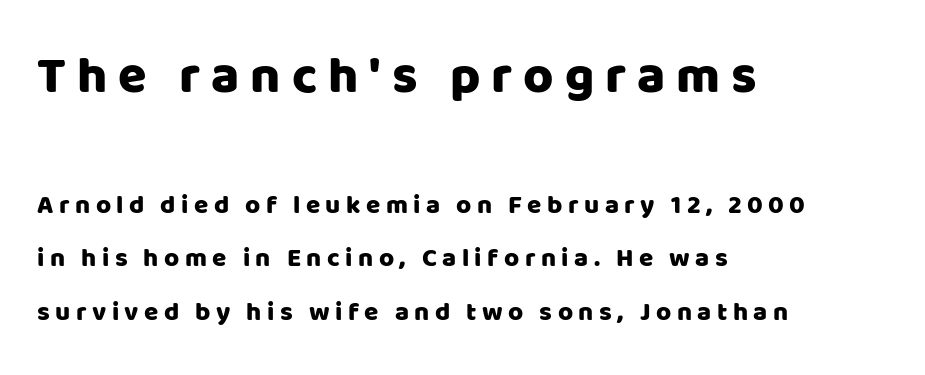
Q: Is the text italic (slanted)? A: No, it is upright.
Q: Is the typeface a serif or a sans-serif typeface? A: Sans-serif.
Q: Is the text underlined? A: No.
Q: How is the paragraph aligned? A: Left-aligned.
Q: Is the spacing between letters normal or unusually wide? A: Unusually wide.
Q: Is the spacing between lines tight, normal or loose? A: Loose.
Q: Which block of text is set in a larger size, the first (top) or the second (bottom)? A: The first (top) one.
Q: Width (condensed, normal, or wide)? A: Normal.
Q: Stroke contrast? A: Low.
Q: x-height? A: Large.
Q: Monospaced? A: No.
